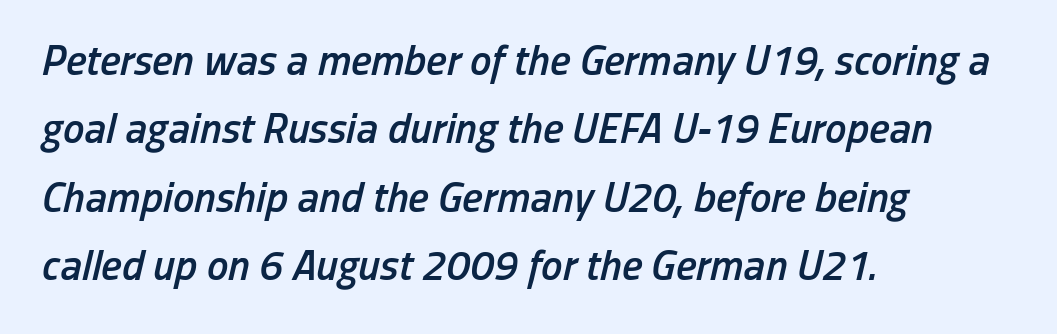
Q: Is the text bold? A: Semi-bold.
Q: Is the text italic (slanted)? A: Yes, it leans right by about 13 degrees.
Q: Is the text underlined? A: No.
Q: How is the paragraph aligned? A: Left-aligned.
Q: Is the spacing between letters normal or unusually wide? A: Normal.
Q: Is the spacing between lines tight, normal or loose? A: Normal.
Q: Width (condensed, normal, or wide)? A: Condensed.
Q: Stroke contrast? A: Low.
Q: x-height? A: Medium.
Q: Monospaced? A: No.
